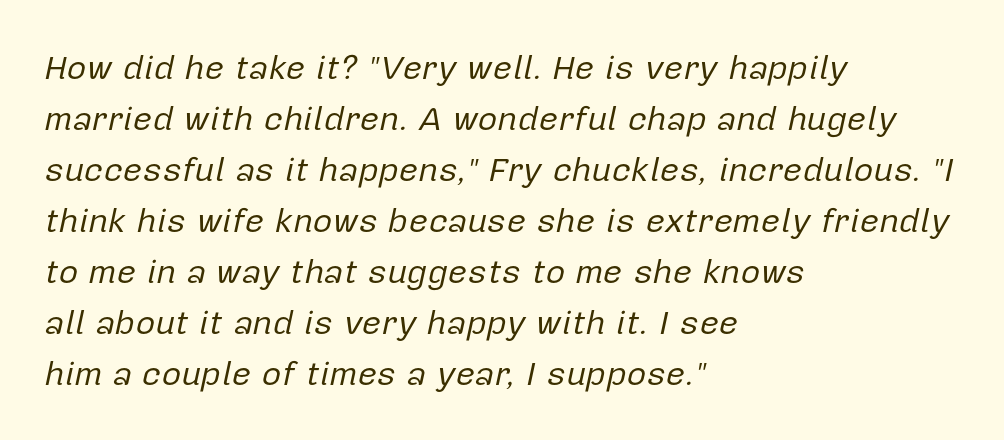
Q: Is the text bold? A: No.
Q: Is the text italic (slanted)? A: Yes, it leans right by about 12 degrees.
Q: Is the text underlined? A: No.
Q: How is the paragraph aligned? A: Left-aligned.
Q: Is the spacing between letters normal or unusually wide? A: Normal.
Q: Is the spacing between lines tight, normal or loose? A: Normal.
Q: Width (condensed, normal, or wide)? A: Normal.
Q: Stroke contrast? A: Low.
Q: x-height? A: Medium.
Q: Monospaced? A: No.
